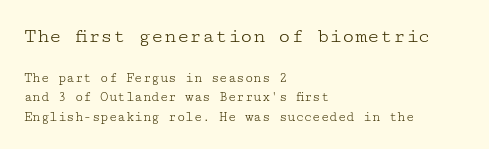
Q: Is the text bold? A: No.
Q: Is the text italic (slanted)? A: No, it is upright.
Q: Is the text underlined? A: No.
Q: How is the paragraph aligned? A: Left-aligned.
Q: Is the spacing between letters normal or unusually wide? A: Normal.
Q: Is the spacing between lines tight, normal or loose? A: Normal.
Q: Which block of text is set in a larger size, the first (top) or the second (bottom)? A: The first (top) one.
